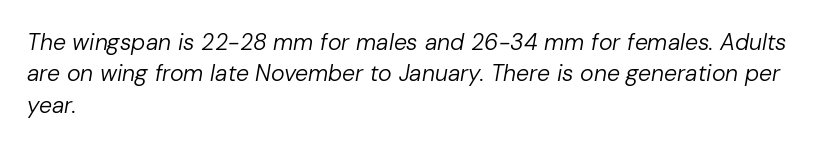
The passage shown is not bold in any degree. The face used here is rendered with its standard letterfit. Would a proofreader flag this as italicized? Yes. What's the leading like? Ordinary, nothing unusual. One-word summary of the alignment: left. Plain, unruled lines of type.
